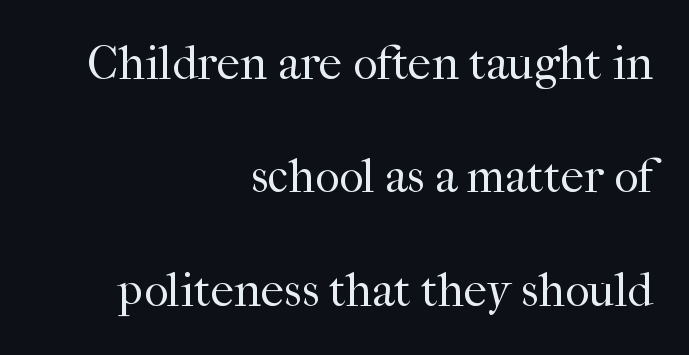
The image shows 47 px regular-weight serif type, upright; set right-aligned, loose line spacing (2.41x), normal letter spacing, not underlined; high stroke contrast and a medium x-height.
